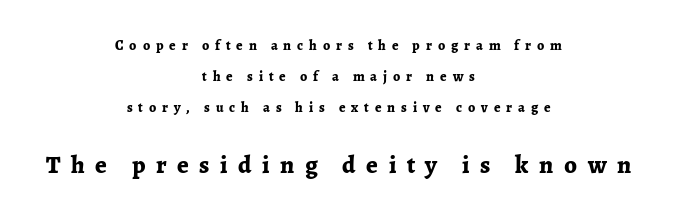
Q: Is the text bold? A: Yes.
Q: Is the text italic (slanted)? A: No, it is upright.
Q: Is the text underlined? A: No.
Q: How is the paragraph aligned? A: Centered.
Q: Is the spacing between letters normal or unusually wide? A: Unusually wide.
Q: Is the spacing between lines tight, normal or loose? A: Loose.
Q: Which block of text is set in a larger size, the first (top) or the second (bottom)? A: The second (bottom) one.
